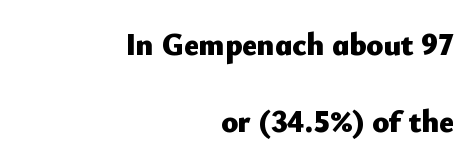
The image shows 31 px heavy sans-serif type, upright; set right-aligned, loose line spacing (2.48x), normal letter spacing, not underlined; low stroke contrast and a small x-height.
